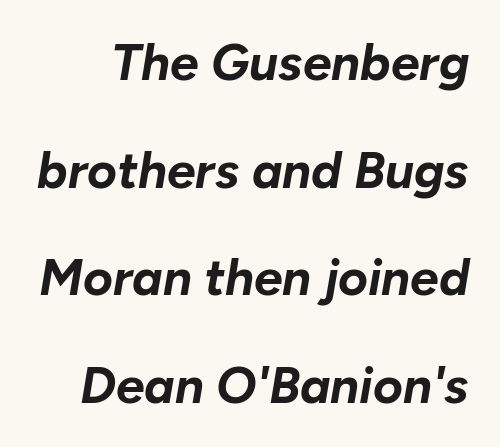
The image shows 51 px bold type, italic (leaning right); set loose line spacing (2.11x), normal letter spacing, not underlined; low stroke contrast and a medium x-height.
